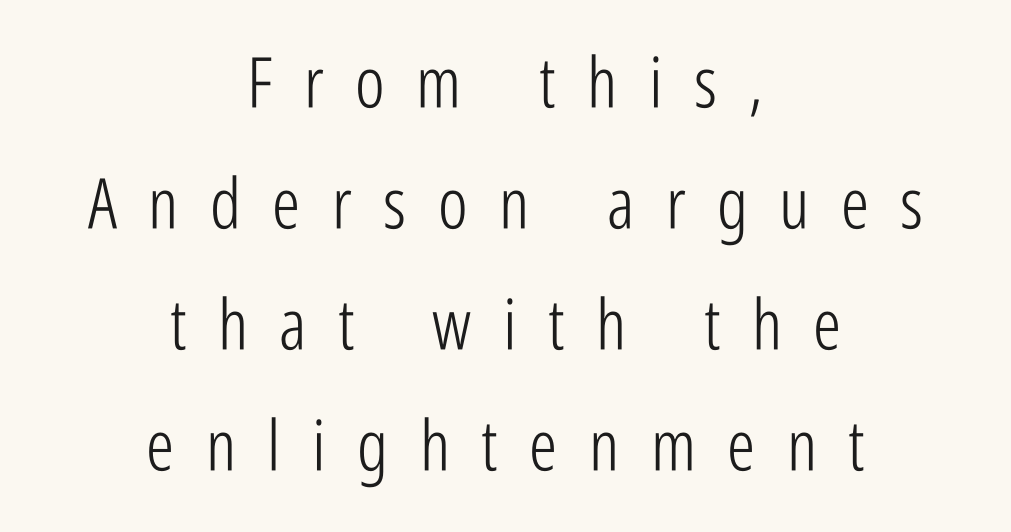
Q: Is the text bold? A: No.
Q: Is the text italic (slanted)? A: No, it is upright.
Q: Is the typeface a serif or a sans-serif typeface? A: Sans-serif.
Q: Is the text underlined? A: No.
Q: How is the paragraph aligned? A: Centered.
Q: Is the spacing between letters normal or unusually wide? A: Unusually wide.
Q: Width (condensed, normal, or wide)? A: Condensed.
Q: Stroke contrast? A: Low.
Q: x-height? A: Medium.
Q: Monospaced? A: No.
